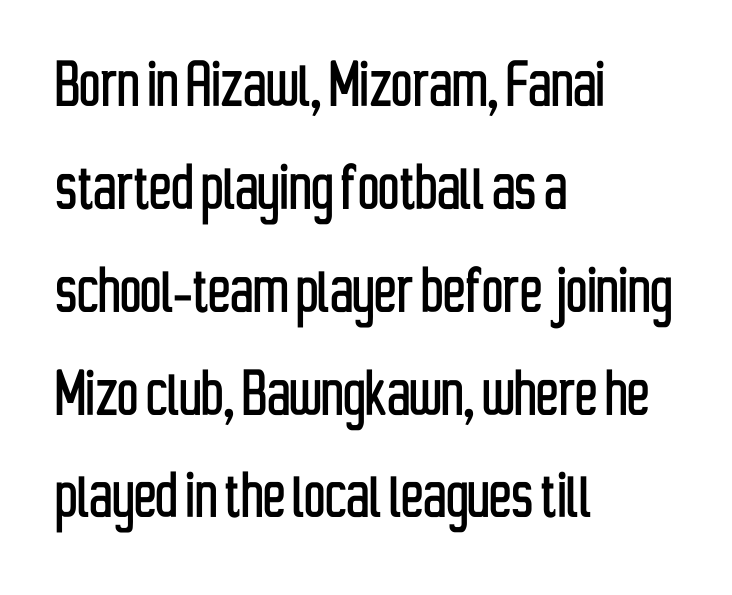
The face used here is proportionally spaced, like ordinary book or web type. It's the straight-up-and-down kind of type. The gap between lines stays unmarked. Does the type have serifs? No, each stem ends abruptly.
